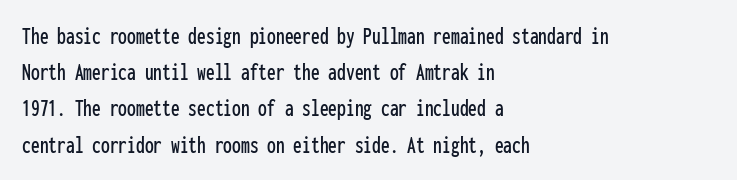
{"italic": "no", "underline": "no", "align": "left", "line_spacing": "normal", "line_spacing_ratio": 1.45, "letter_spacing": "normal", "letter_spacing_em": 0.0, "glyph_px": 25}
